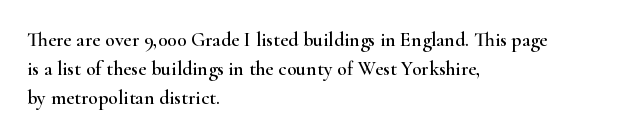
The image shows 20 px text type, upright; set left-aligned, normal line spacing (1.46x), normal letter spacing, not underlined.
